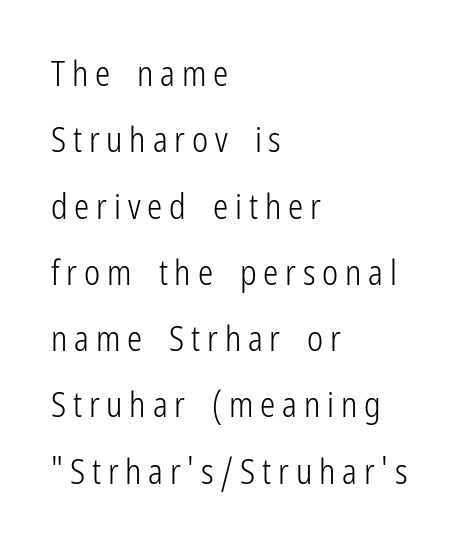
Typographically, this falls in the sans-serif category. Is the type heavy? It reads as light-to-regular instead. Line starts are locked; line ends wander. Is the letter spacing exaggerated? Yes — the characters are pushed far apart.
